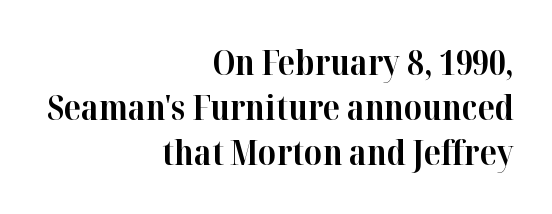
{"serif": "yes", "italic": "no", "bold": "yes", "weight": "bold", "width": "normal", "stroke_contrast": "high", "x_height": "medium", "monospaced": "no", "underline": "no", "align": "right", "line_spacing": "normal", "line_spacing_ratio": 1.33, "letter_spacing": "normal", "letter_spacing_em": 0.0, "glyph_px": 34}
